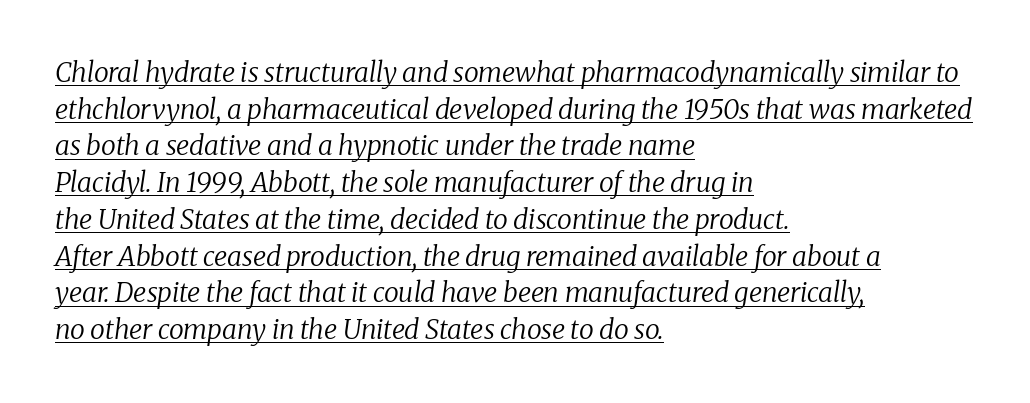
{"italic": "yes", "lean": "right", "slant_degrees": 8, "bold": "no", "underline": "yes", "align": "left", "line_spacing": "normal", "line_spacing_ratio": 1.36, "letter_spacing": "normal", "letter_spacing_em": 0.0, "glyph_px": 27}
